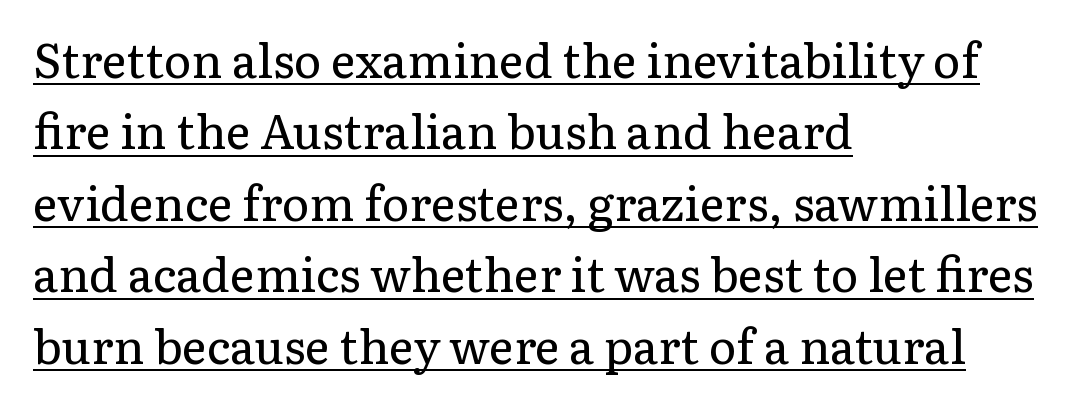
{"serif": "yes", "italic": "no", "bold": "no", "weight": "regular", "width": "normal", "stroke_contrast": "low", "x_height": "medium", "monospaced": "no", "underline": "yes", "align": "left", "line_spacing": "normal", "line_spacing_ratio": 1.52, "letter_spacing": "normal", "letter_spacing_em": 0.0, "glyph_px": 47}
